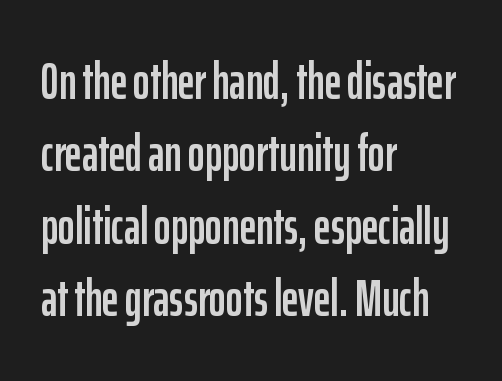
Q: Is the text italic (slanted)? A: No, it is upright.
Q: Is the typeface a serif or a sans-serif typeface? A: Sans-serif.
Q: Is the text underlined? A: No.
Q: How is the paragraph aligned? A: Left-aligned.
Q: Is the spacing between letters normal or unusually wide? A: Normal.
Q: Is the spacing between lines tight, normal or loose? A: Normal.
Q: Width (condensed, normal, or wide)? A: Condensed.
Q: Stroke contrast? A: Low.
Q: x-height? A: Medium.
Q: Monospaced? A: No.
